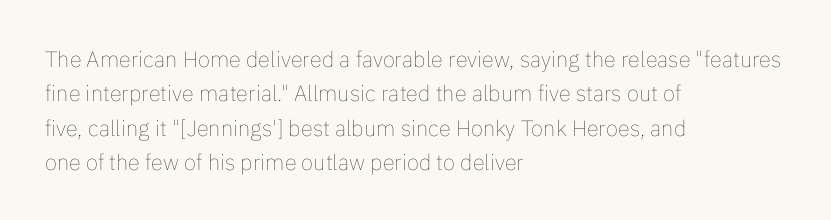
Q: Is the text bold? A: No.
Q: Is the text italic (slanted)? A: No, it is upright.
Q: Is the text underlined? A: No.
Q: How is the paragraph aligned? A: Left-aligned.
Q: Is the spacing between letters normal or unusually wide? A: Normal.
Q: Is the spacing between lines tight, normal or loose? A: Normal.
